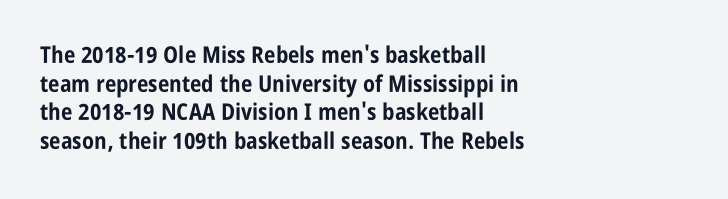
The image shows 23 px bold type, upright; set left-aligned, normal line spacing (1.25x), normal letter spacing, not underlined.
